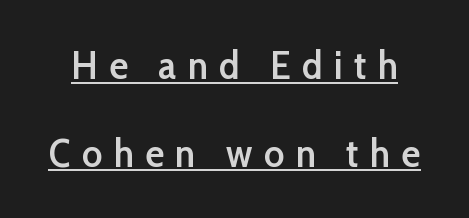
Q: Is the text bold? A: Semi-bold.
Q: Is the text italic (slanted)? A: No, it is upright.
Q: Is the typeface a serif or a sans-serif typeface? A: Sans-serif.
Q: Is the text underlined? A: Yes.
Q: Is the spacing between letters normal or unusually wide? A: Unusually wide.
Q: Is the spacing between lines tight, normal or loose? A: Loose.
Q: Width (condensed, normal, or wide)? A: Normal.
Q: Stroke contrast? A: Low.
Q: x-height? A: Medium.
Q: Monospaced? A: No.
